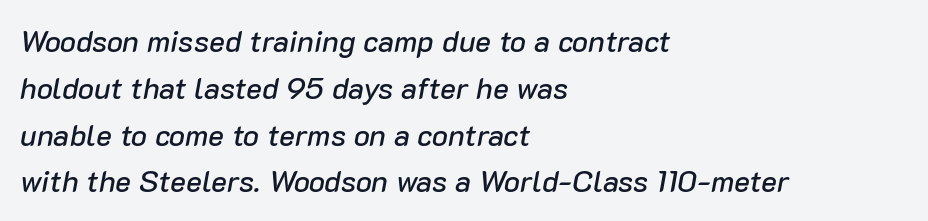
Visually the block forms a straight wall on the left and a jagged coastline on the right. Descender tails drop into unmarked territory. Would a proofreader flag this as italicized? Yes. Glyph-to-glyph distance matches everyday printed text. In terms of leading, this rendering sits right in the middle. Note the varied advance widths — an 'i' is clearly narrower than an 'm'.
